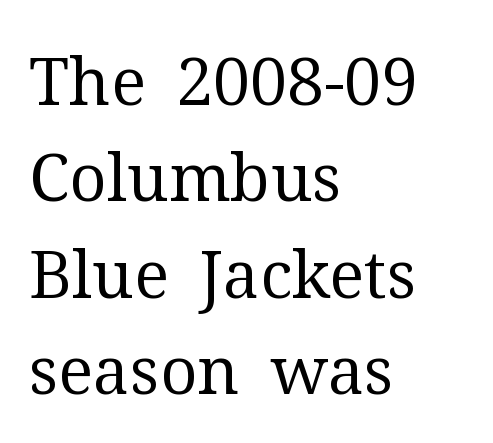
The image shows 66 px regular-weight serif type, upright; set left-aligned, normal line spacing (1.46x), normal letter spacing, not underlined; medium stroke contrast and a medium x-height.
